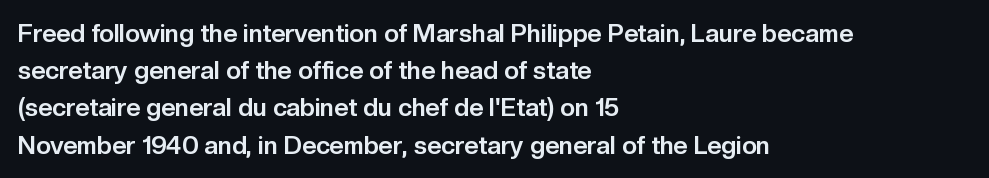
The image shows 25 px bold type, upright; set left-aligned, normal line spacing (1.49x), normal letter spacing, not underlined.
